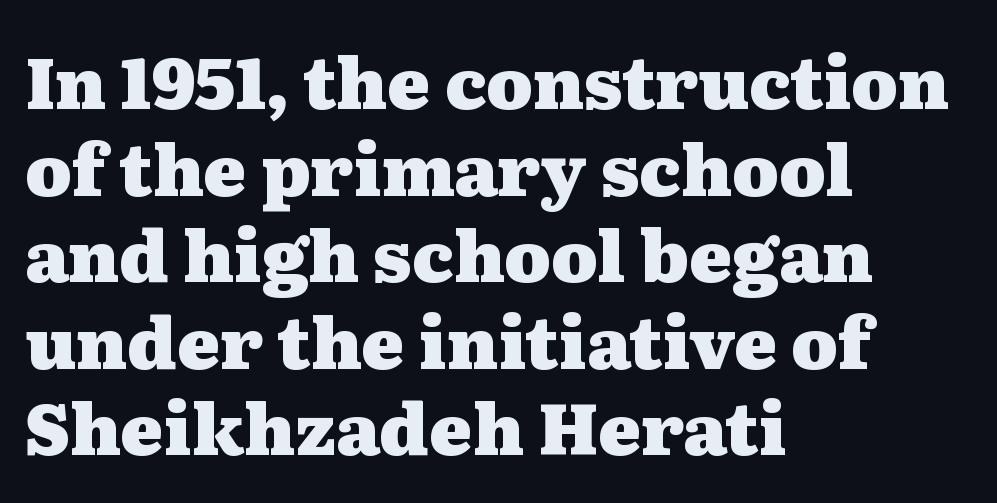
{"serif": "yes", "italic": "no", "bold": "yes", "weight": "heavy", "width": "wide", "stroke_contrast": "medium", "x_height": "medium", "monospaced": "no", "underline": "no", "align": "left", "line_spacing_ratio": 1.22, "letter_spacing": "normal", "letter_spacing_em": 0.0, "glyph_px": 71}
